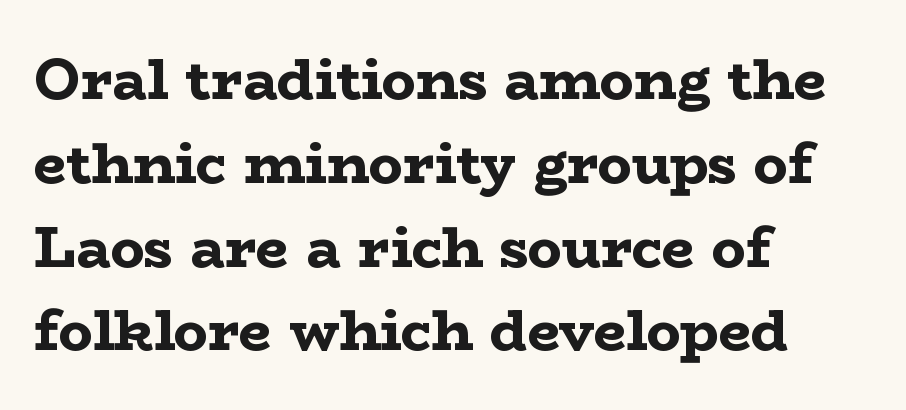
Q: Is the text bold? A: Yes.
Q: Is the text italic (slanted)? A: No, it is upright.
Q: Is the typeface a serif or a sans-serif typeface? A: Serif.
Q: Is the text underlined? A: No.
Q: How is the paragraph aligned? A: Left-aligned.
Q: Is the spacing between letters normal or unusually wide? A: Normal.
Q: Is the spacing between lines tight, normal or loose? A: Normal.
Q: Width (condensed, normal, or wide)? A: Wide.
Q: Stroke contrast? A: Low.
Q: x-height? A: Medium.
Q: Monospaced? A: No.
